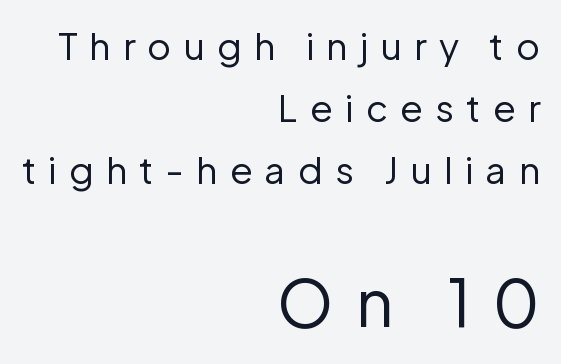
Q: Is the text bold? A: No.
Q: Is the text italic (slanted)? A: No, it is upright.
Q: Is the typeface a serif or a sans-serif typeface? A: Sans-serif.
Q: Is the text underlined? A: No.
Q: How is the paragraph aligned? A: Right-aligned.
Q: Is the spacing between letters normal or unusually wide? A: Unusually wide.
Q: Is the spacing between lines tight, normal or loose? A: Normal.
Q: Which block of text is set in a larger size, the first (top) or the second (bottom)? A: The second (bottom) one.
Q: Width (condensed, normal, or wide)? A: Normal.
Q: Stroke contrast? A: Low.
Q: x-height? A: Medium.
Q: Monospaced? A: No.
